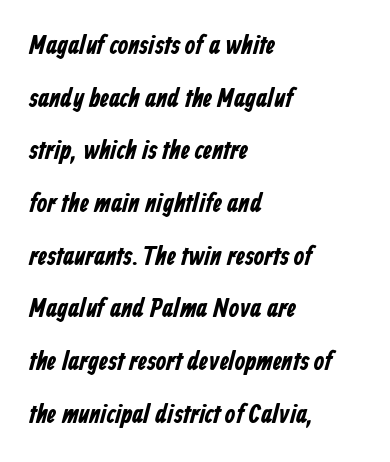
{"bold": "yes", "underline": "no", "align": "left", "line_spacing": "loose", "line_spacing_ratio": 1.95, "letter_spacing": "normal", "letter_spacing_em": 0.0, "glyph_px": 27}
